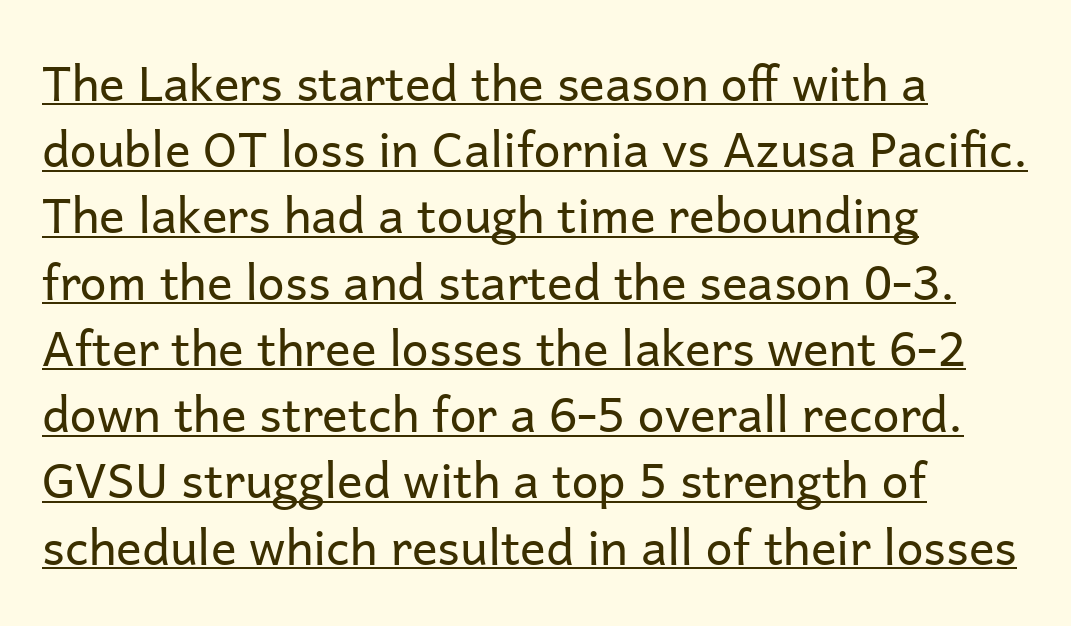
{"serif": "no", "italic": "no", "bold": "no", "weight": "regular", "width": "normal", "stroke_contrast": "low", "x_height": "medium", "monospaced": "no", "underline": "yes", "align": "left", "line_spacing": "normal", "line_spacing_ratio": 1.38, "letter_spacing": "normal", "letter_spacing_em": 0.0, "glyph_px": 48}
